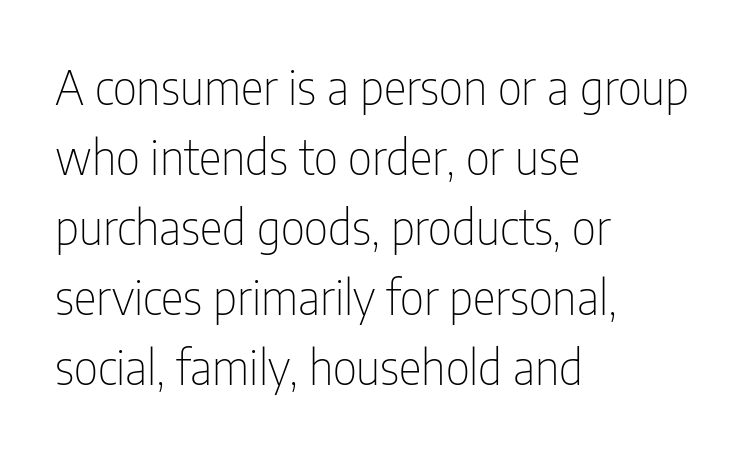
This sample uses an upright cut, with every glyph sitting square on the baseline. Stems here are at most as thick as an everyday book face. A classic flush-left, rag-right setting is used for this passage. Lines of text with bare space underneath. Varying glyph widths throughout — classic text-font behaviour.
